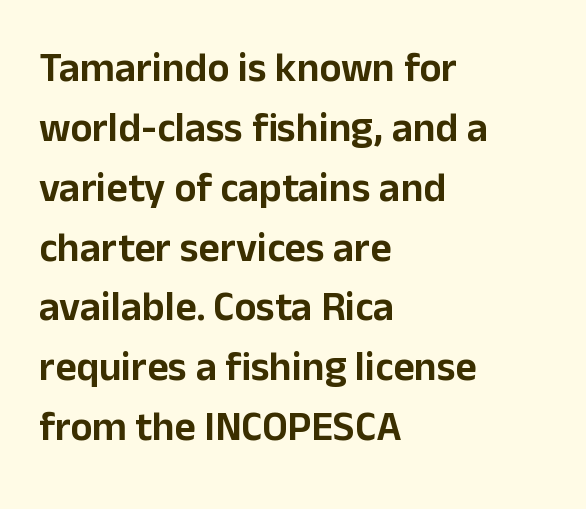
The ragged edge is on the right, which tells us the setting is flush left. Anything drawn beneath the words? Only blank space. Note: no serifs on the glyphs. The face used here is proportionally spaced, like ordinary book or web type.
